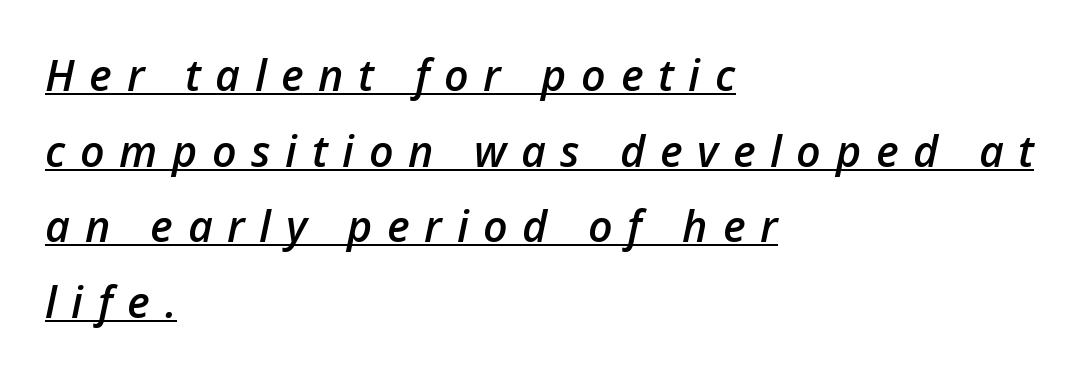
{"italic": "yes", "lean": "right", "slant_degrees": 12, "bold": "semi", "weight": "semibold", "width": "normal", "stroke_contrast": "low", "x_height": "medium", "monospaced": "no", "underline": "yes", "align": "left", "line_spacing_ratio": 1.76, "letter_spacing": "wide", "letter_spacing_em": 0.34, "glyph_px": 43}
